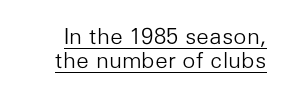
Q: Is the text bold? A: No.
Q: Is the text italic (slanted)? A: No, it is upright.
Q: Is the text underlined? A: Yes.
Q: Is the spacing between letters normal or unusually wide? A: Normal.
Q: Is the spacing between lines tight, normal or loose? A: Tight.
